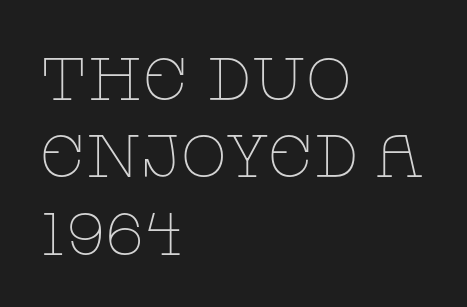
{"serif": "yes", "italic": "no", "bold": "no", "weight": "thin", "width": "wide", "stroke_contrast": "low", "x_height": "large", "monospaced": "no", "underline": "no", "align": "left", "line_spacing": "normal", "line_spacing_ratio": 1.29, "letter_spacing": "normal", "letter_spacing_em": 0.0, "glyph_px": 60}
